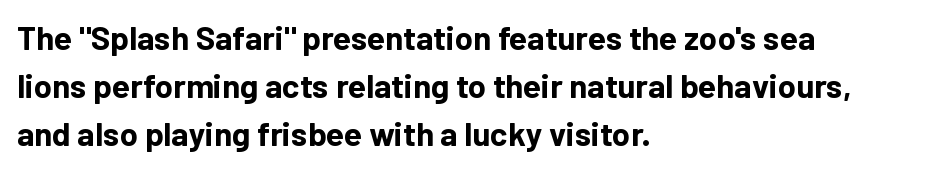
{"serif": "no", "italic": "no", "bold": "yes", "weight": "bold", "width": "normal", "stroke_contrast": "low", "x_height": "medium", "monospaced": "no", "underline": "no", "align": "left", "line_spacing": "normal", "line_spacing_ratio": 1.45, "letter_spacing": "normal", "letter_spacing_em": 0.0, "glyph_px": 33}
